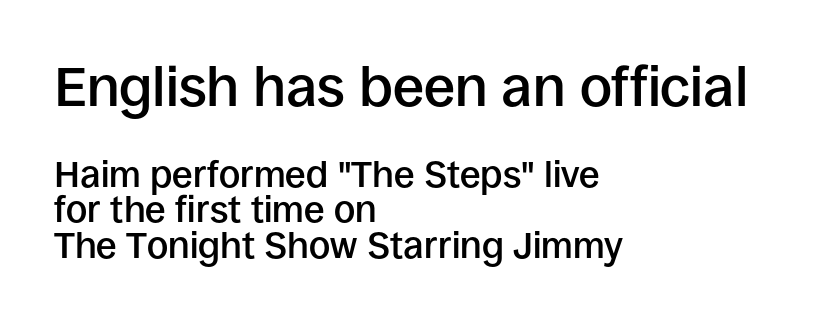
The image shows 56 px semibold sans-serif type, upright; set left-aligned, tight line spacing (0.96x), normal letter spacing, not underlined; the first (top) block is 1.51x larger; low stroke contrast and a large x-height.
